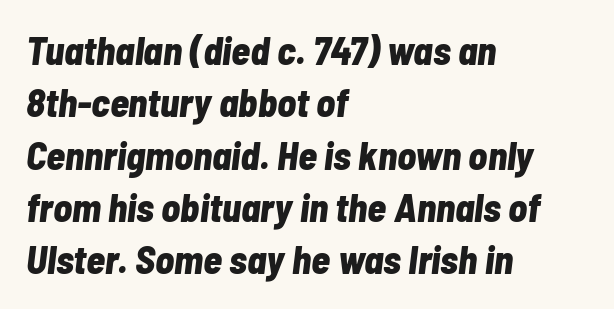
{"italic": "yes", "lean": "right", "slant_degrees": 7, "bold": "yes", "weight": "bold", "width": "condensed", "stroke_contrast": "low", "x_height": "medium", "monospaced": "no", "underline": "no", "align": "left", "line_spacing": "normal", "line_spacing_ratio": 1.34, "letter_spacing": "normal", "letter_spacing_em": 0.0, "glyph_px": 39}
